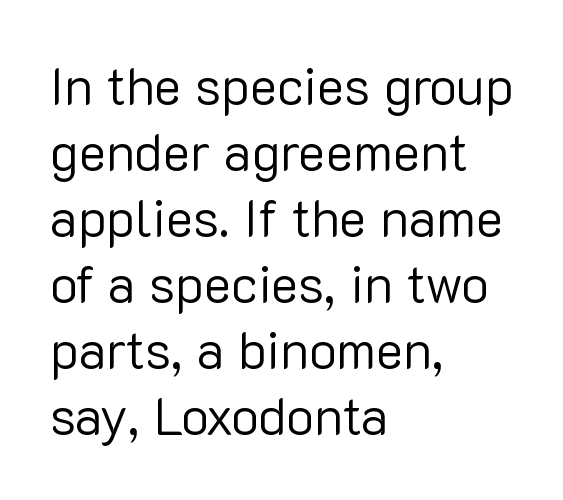
Q: Is the text bold? A: No.
Q: Is the text italic (slanted)? A: No, it is upright.
Q: Is the typeface a serif or a sans-serif typeface? A: Sans-serif.
Q: Is the text underlined? A: No.
Q: How is the paragraph aligned? A: Left-aligned.
Q: Is the spacing between letters normal or unusually wide? A: Normal.
Q: Is the spacing between lines tight, normal or loose? A: Normal.
Q: Width (condensed, normal, or wide)? A: Normal.
Q: Stroke contrast? A: Low.
Q: x-height? A: Medium.
Q: Monospaced? A: No.
